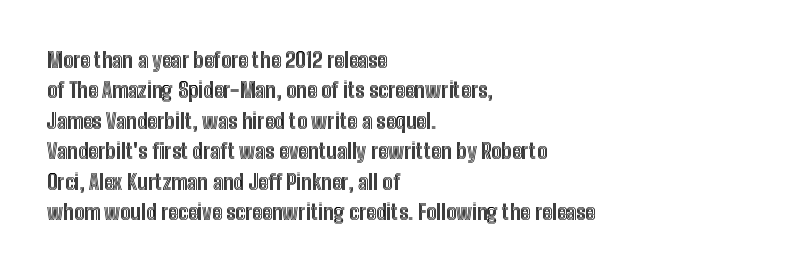
The image shows 21 px text type, upright; set left-aligned, normal line spacing (1.45x), normal letter spacing, not underlined.
